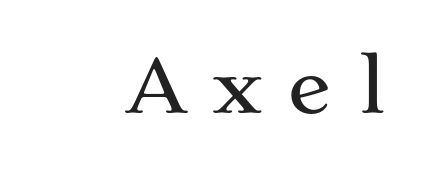
The image shows 73 px wide serif type, upright; set unusually wide letter spacing (+0.36 em), not underlined; medium stroke contrast and a medium x-height.
